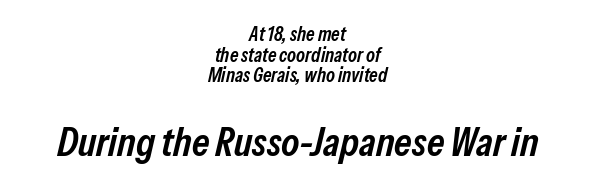
Descenders are the only things crossing below the line. These two chunks differ in scale, with the bottom chunk taking the larger measure. The face used here is a semibold: visibly heavier than regular, lighter than bold. Short note: letters normally spaced. The designer dialed line spacing down below the default.
